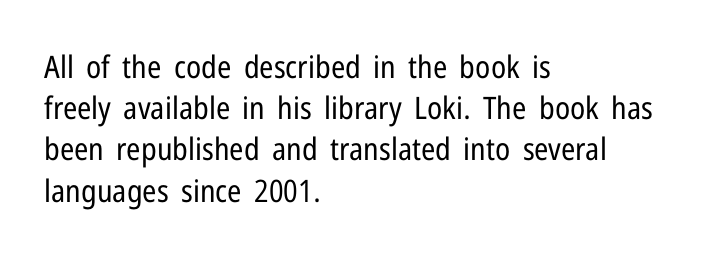
I'd call this a sans setting — the letters go barefoot. These glyphs show unthickened strokes, regular width or finer. Is this a fixed-width face? No — the glyphs have proportional, varying widths. The rag falls on the right side of this text block. The horizontal fit of the characters is conventional and even. Notice how the stems are strictly vertical — no italics here.
